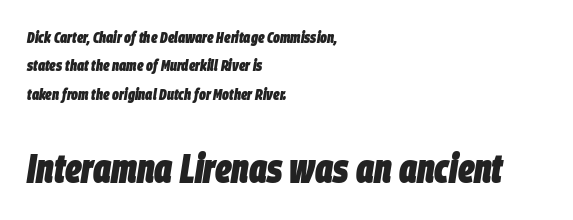
{"italic": "yes", "lean": "right", "slant_degrees": 9, "bold": "yes", "weight": "heavy", "width": "condensed", "stroke_contrast": "low", "x_height": "large", "monospaced": "no", "underline": "no", "align": "left", "line_spacing_ratio": 1.77, "letter_spacing": "normal", "letter_spacing_em": 0.0, "larger_block": "second", "size_ratio": 2.5, "glyph_px": 40}
